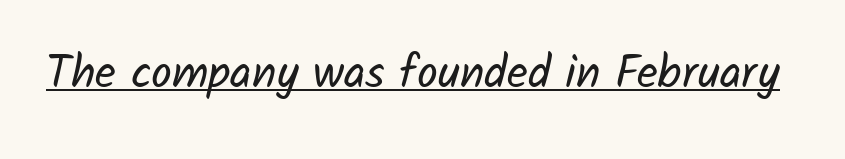
{"serif": "no", "bold": "no", "weight": "regular", "width": "normal", "stroke_contrast": "low", "x_height": "medium", "monospaced": "no", "underline": "yes", "letter_spacing": "normal", "letter_spacing_em": 0.0, "glyph_px": 46}
